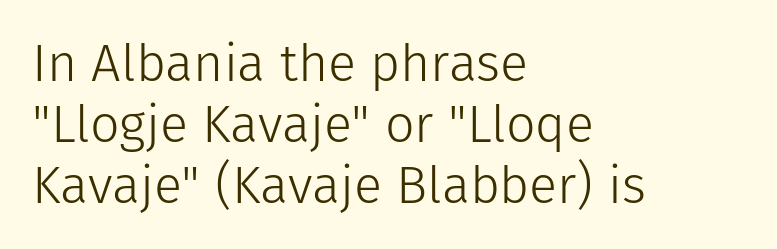
The image shows 52 px light sans-serif type, upright; set left-aligned, line spacing 1.17x, normal letter spacing, not underlined; low stroke contrast and a medium x-height.
